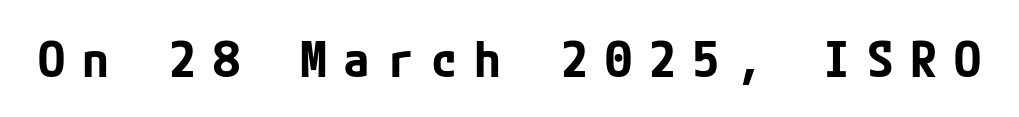
Substantial extra tracking has been applied to these lines. Clear beneath every line of the passage. Typesetter's note: full bold, strokes at maximum text heaviness. Every stem runs plumb, perpendicular to the baseline. The letters carry no serifs — their stems end cleanly without finishing strokes.
